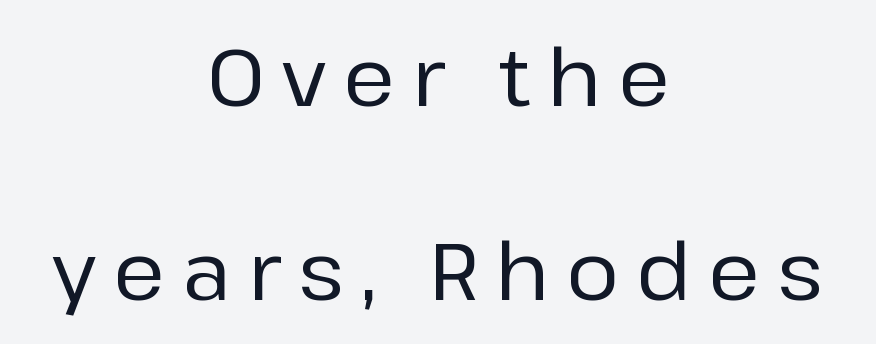
The image shows 80 px sans-serif type, upright; set centered, loose line spacing (2.43x), unusually wide letter spacing (+0.21 em), not underlined; low stroke contrast and a medium x-height.
